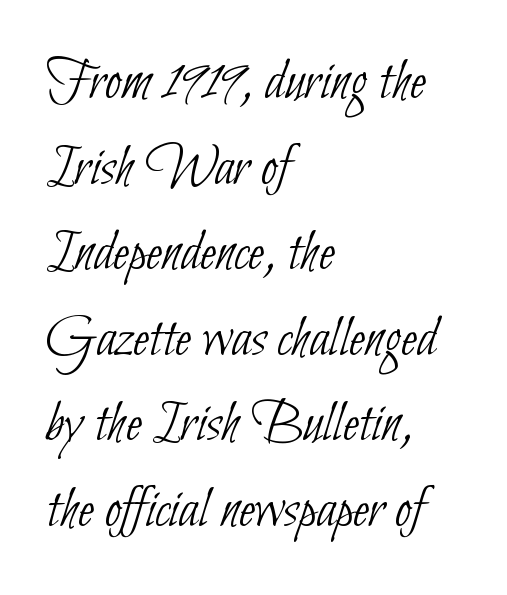
The image shows 59 px thin, condensed sans-serif type; set left-aligned, normal line spacing (1.45x), normal letter spacing, not underlined; low stroke contrast and a small x-height.
